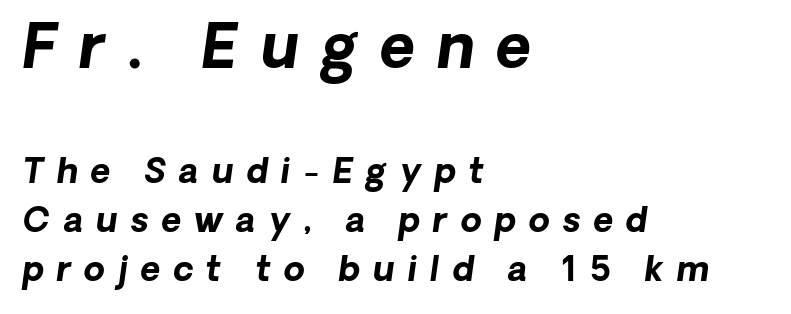
The image shows 60 px bold sans-serif type; set left-aligned, normal line spacing (1.44x), unusually wide letter spacing (+0.38 em), not underlined; the first (top) block is 1.76x larger; low stroke contrast and a medium x-height.
